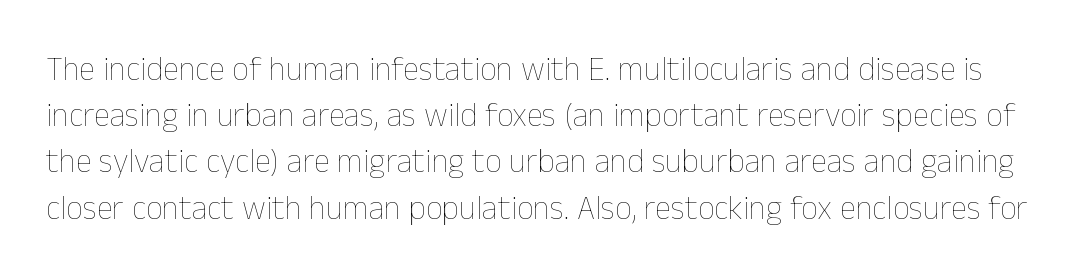
{"italic": "no", "bold": "no", "weight": "thin", "width": "normal", "stroke_contrast": "low", "x_height": "medium", "monospaced": "no", "underline": "no", "line_spacing": "normal", "line_spacing_ratio": 1.4, "letter_spacing": "normal", "letter_spacing_em": 0.0, "glyph_px": 33}
